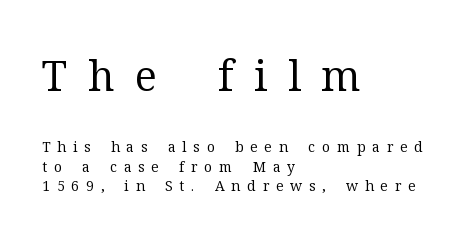
The image shows 42 px regular-weight serif type, upright; set left-aligned, normal line spacing (1.41x), unusually wide letter spacing (+0.49 em), not underlined; the first (top) block is 3.0x larger; medium stroke contrast and a medium x-height.
